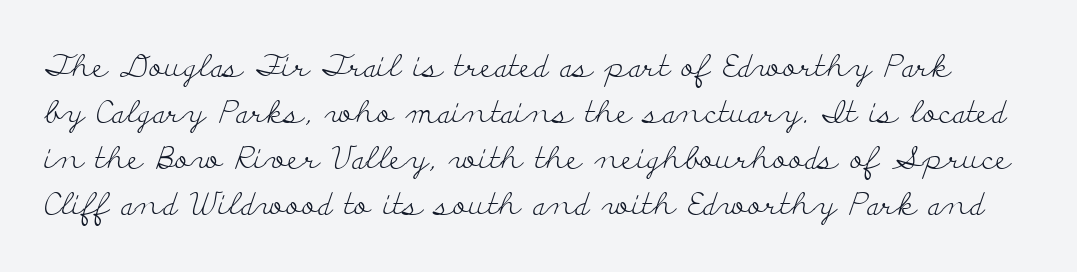
The cut favours lightness, reaching ordinary text weight at its darkest. Just letters on the line, the space beneath them empty. Leading: standard. Serif or sans? Serif — the stroke terminals have little feet.
